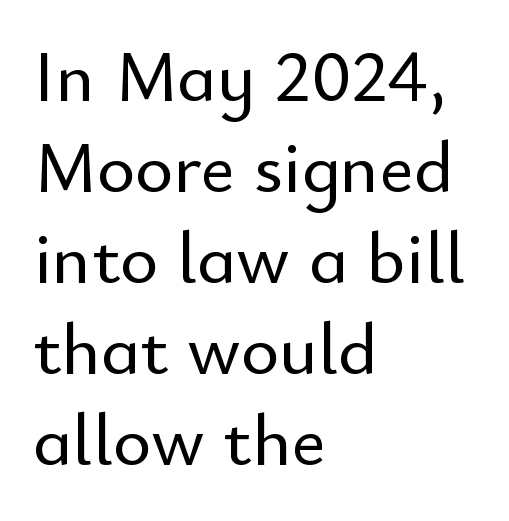
This sample uses a sans-serif face. No italicization has been applied; the sample stays upright. Students, note that the glyphs here touch the page at normal intervals. The text block is weighted toward the left margin, trailing off unevenly rightward.
